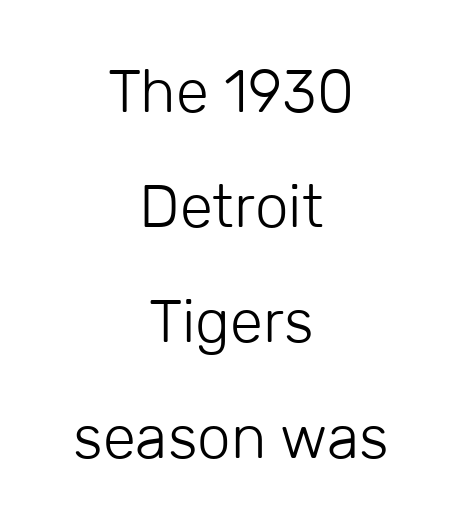
The characters display no serif detailing; their extremities are plain. The cut favours lightness, reaching ordinary text weight at its darkest. Horizontal bands of white between lines are thick stripes. Posture: vertical. You could not count columns in this text — the font is proportionally spaced. The whitespace from short lines is split evenly between both sides.
